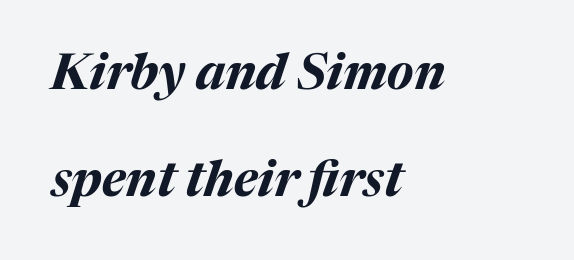
Yep, that's italic — everything's leaning. The vertical gap from one line to the next is large. Typeset ragged right — the left edge is the straight one. The passage shown is typed in a proportional face where columns would drift.
